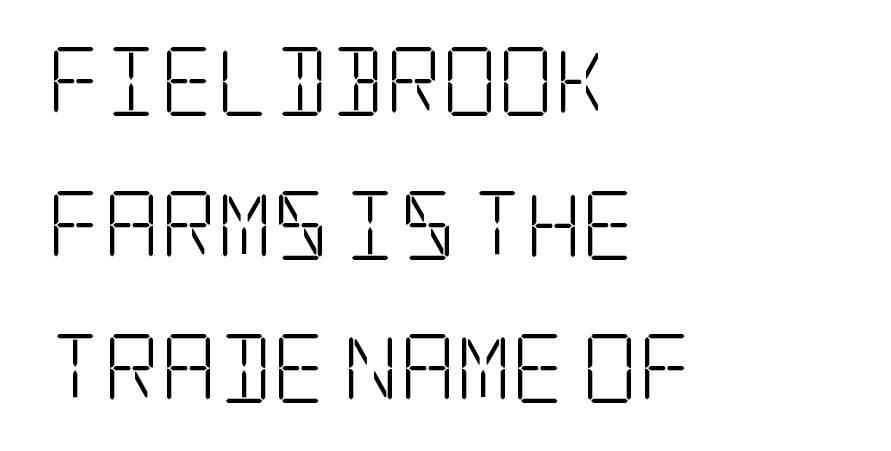
{"serif": "yes", "italic": "no", "bold": "no", "weight": "light", "width": "condensed", "stroke_contrast": "low", "x_height": "large", "underline": "no", "align": "left", "line_spacing": "loose", "line_spacing_ratio": 2.08, "letter_spacing": "normal", "letter_spacing_em": 0.0, "glyph_px": 69}
